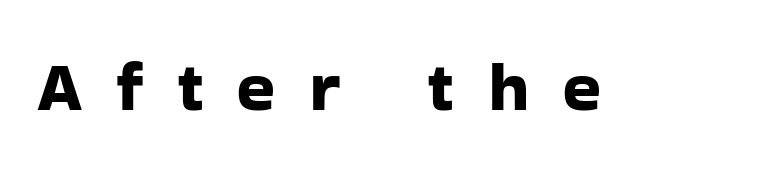
Q: Is the text italic (slanted)? A: No, it is upright.
Q: Is the typeface a serif or a sans-serif typeface? A: Sans-serif.
Q: Is the text underlined? A: No.
Q: Is the spacing between letters normal or unusually wide? A: Unusually wide.
Q: Width (condensed, normal, or wide)? A: Normal.
Q: Stroke contrast? A: Low.
Q: x-height? A: Medium.
Q: Monospaced? A: No.
